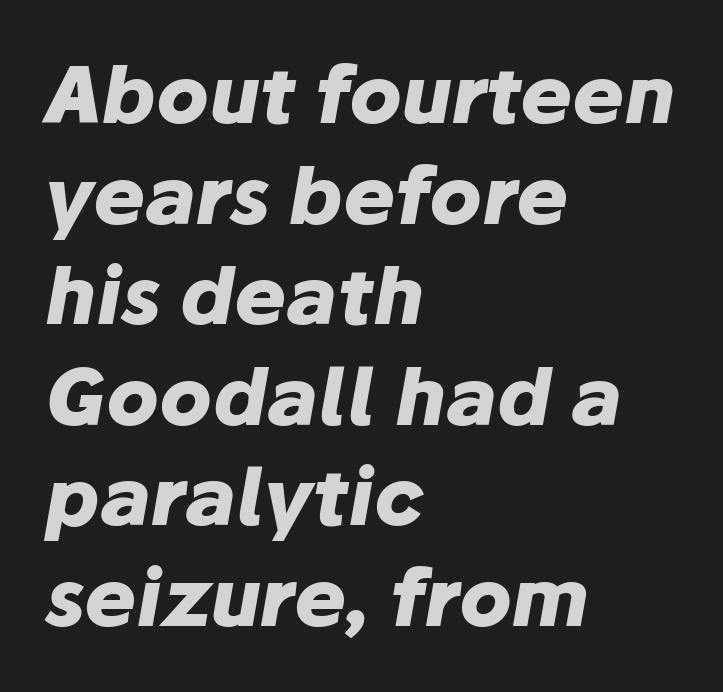
Spacing verdict: proportional, widths tailored to each character. Rendered with sloped, italic letterforms. Each word holds together tightly as a unit, with standard inter-letter gaps. Summary of weight: heavy, a full bold. Horizontally, the lines are justified to the leading edge only.
